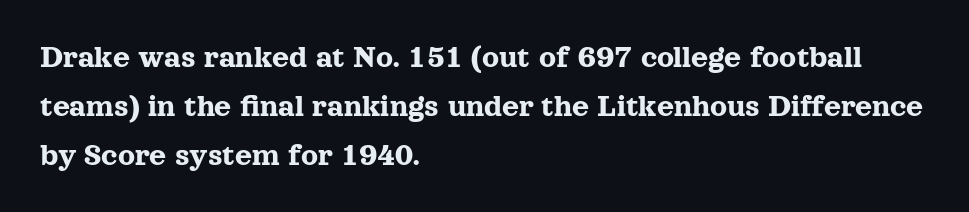
The image shows 33 px serif type, upright; set left-aligned, normal line spacing (1.48x), normal letter spacing, not underlined; a medium x-height.
